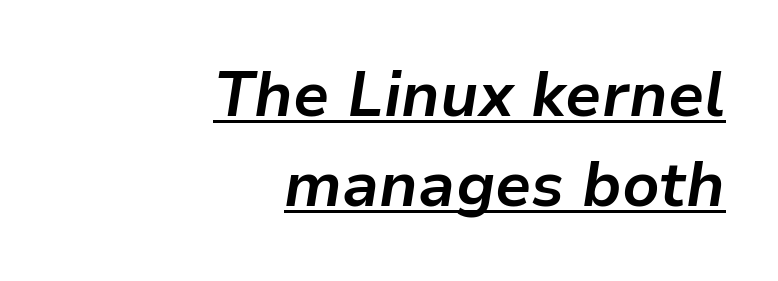
Q: Is the text bold? A: Yes.
Q: Is the text italic (slanted)? A: Yes, it leans right by about 9 degrees.
Q: Is the text underlined? A: Yes.
Q: How is the paragraph aligned? A: Right-aligned.
Q: Is the spacing between letters normal or unusually wide? A: Normal.
Q: Is the spacing between lines tight, normal or loose? A: Normal.
Q: Width (condensed, normal, or wide)? A: Normal.
Q: Stroke contrast? A: Low.
Q: x-height? A: Medium.
Q: Monospaced? A: No.
